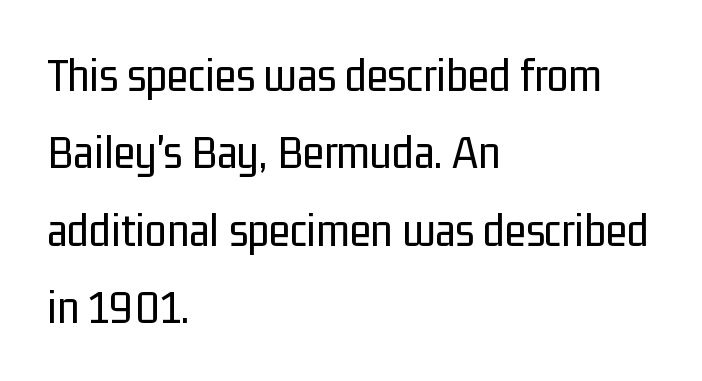
{"serif": "no", "italic": "no", "bold": "no", "weight": "regular", "width": "condensed", "stroke_contrast": "low", "x_height": "medium", "monospaced": "no", "underline": "no", "align": "left", "line_spacing": "normal", "line_spacing_ratio": 1.58, "letter_spacing": "normal", "letter_spacing_em": 0.0, "glyph_px": 49}
